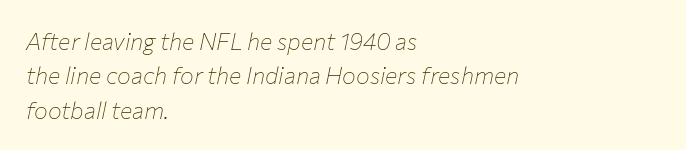
{"italic": "yes", "lean": "right", "slant_degrees": 12, "bold": "no", "underline": "no", "align": "left", "line_spacing": "normal", "line_spacing_ratio": 1.5, "letter_spacing": "normal", "letter_spacing_em": 0.0, "glyph_px": 23}
